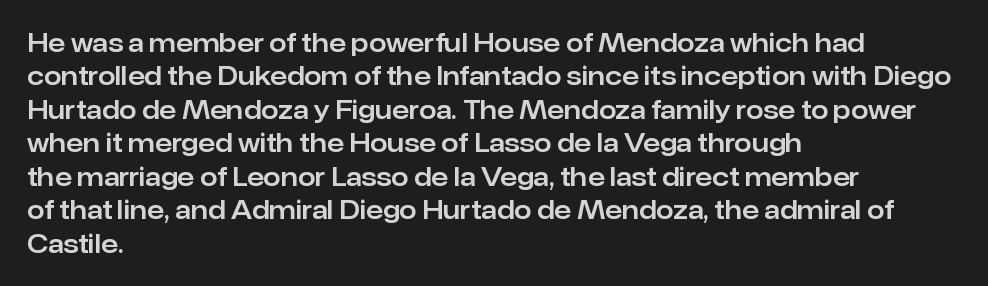
Q: Is the text italic (slanted)? A: No, it is upright.
Q: Is the text underlined? A: No.
Q: How is the paragraph aligned? A: Left-aligned.
Q: Is the spacing between letters normal or unusually wide? A: Normal.
Q: Is the spacing between lines tight, normal or loose? A: Normal.
